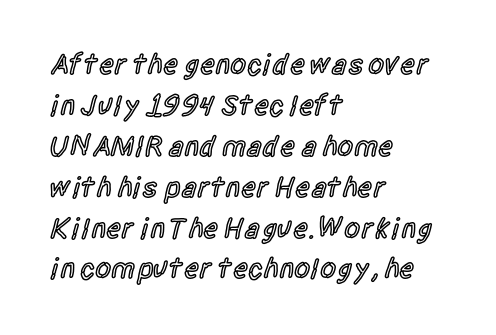
Here the designer chose a conventional face with non-uniform glyph widths. Notice how the passage keeps a crisp vertical edge on the left only. The string is rendered with underlining switched off. If you measured baseline to baseline, you'd find a middling distance.
